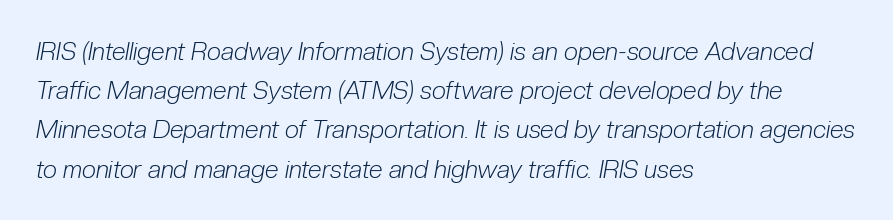
The passage shown is not bold in any degree. Italic? Definitely — the glyphs are oblique. Underlining? Definitely not there. Words appear dense and cohesive because spacing is normal. Each line starts at the same left margin while the right side varies.
